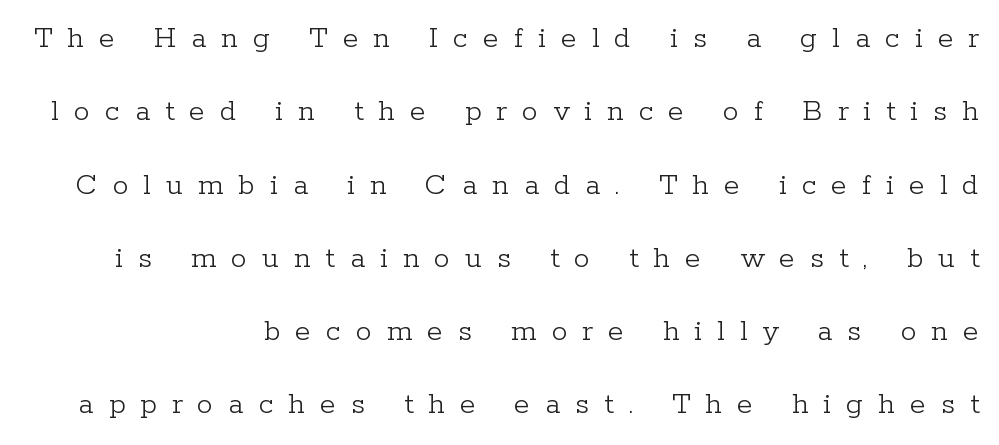
{"serif": "yes", "italic": "no", "bold": "no", "weight": "light", "width": "normal", "stroke_contrast": "low", "x_height": "medium", "monospaced": "no", "underline": "no", "line_spacing": "loose", "line_spacing_ratio": 2.29, "letter_spacing": "wide", "letter_spacing_em": 0.47, "glyph_px": 32}
